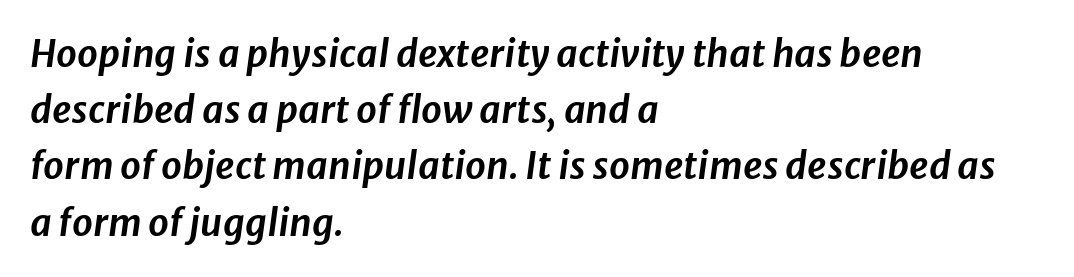
{"italic": "yes", "lean": "right", "slant_degrees": 8, "width": "normal", "stroke_contrast": "low", "x_height": "medium", "monospaced": "no", "underline": "no", "align": "left", "line_spacing": "normal", "line_spacing_ratio": 1.52, "letter_spacing": "normal", "letter_spacing_em": 0.0, "glyph_px": 37}
